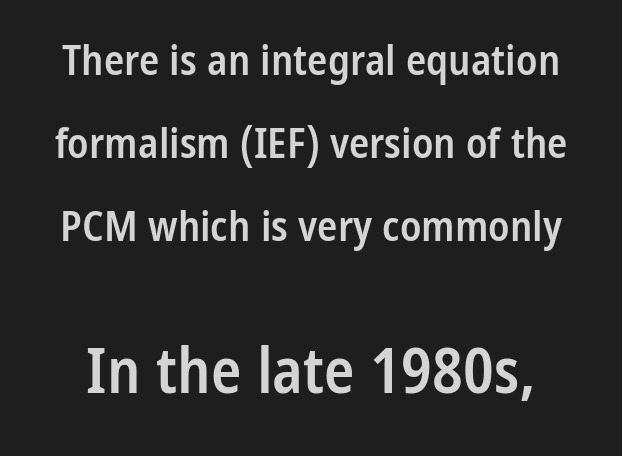
The image shows 63 px semibold, condensed sans-serif type, upright; set loose line spacing (1.98x), normal letter spacing, not underlined; the second (bottom) block is 1.5x larger; low stroke contrast and a medium x-height.
